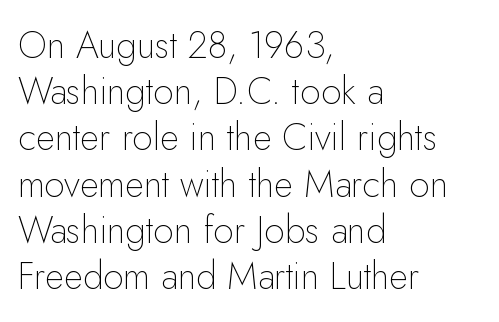
The image shows 37 px thin sans-serif type, upright; set left-aligned, normal line spacing (1.25x), normal letter spacing, not underlined; low stroke contrast and a small x-height.
